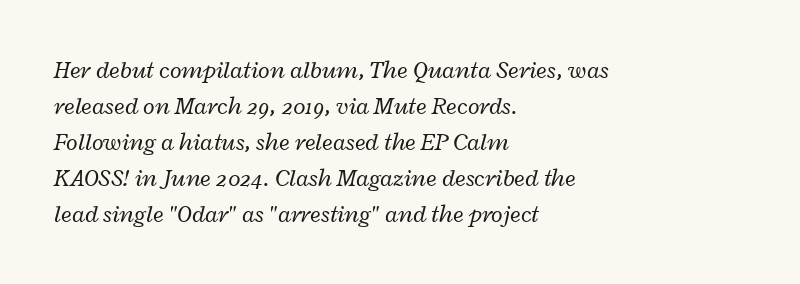
The image shows 24 px text type, italic (leaning right); set left-aligned, normal line spacing (1.5x), normal letter spacing, not underlined.
